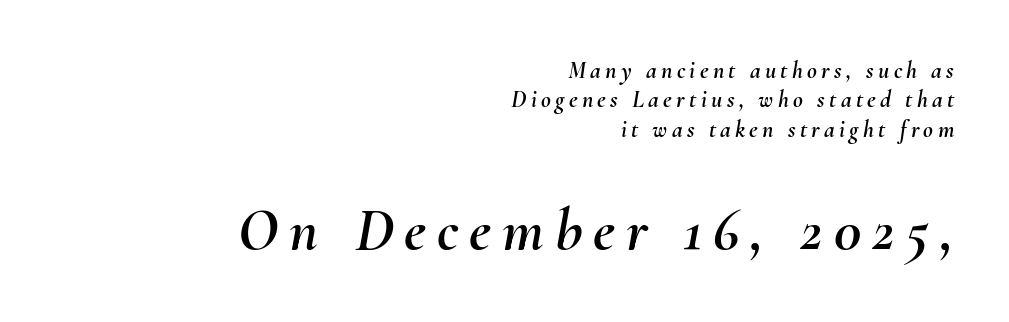
Q: Is the text italic (slanted)? A: Yes, it leans right by about 10 degrees.
Q: Is the text underlined? A: No.
Q: How is the paragraph aligned? A: Right-aligned.
Q: Which block of text is set in a larger size, the first (top) or the second (bottom)? A: The second (bottom) one.
Q: Width (condensed, normal, or wide)? A: Normal.
Q: Stroke contrast? A: Medium.
Q: x-height? A: Small.
Q: Monospaced? A: No.
